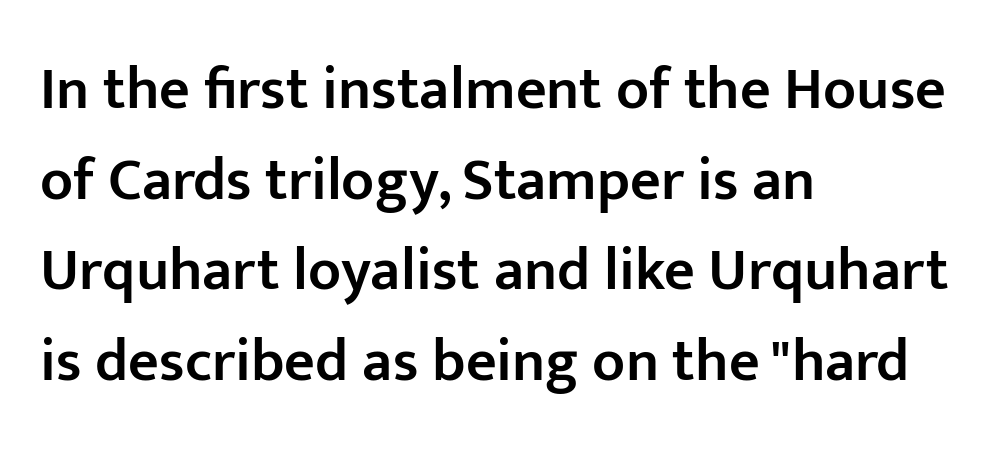
{"serif": "no", "italic": "no", "bold": "semi", "weight": "semibold", "width": "normal", "stroke_contrast": "low", "x_height": "medium", "monospaced": "no", "underline": "no", "align": "left", "line_spacing": "normal", "line_spacing_ratio": 1.51, "letter_spacing": "normal", "letter_spacing_em": 0.0, "glyph_px": 60}
